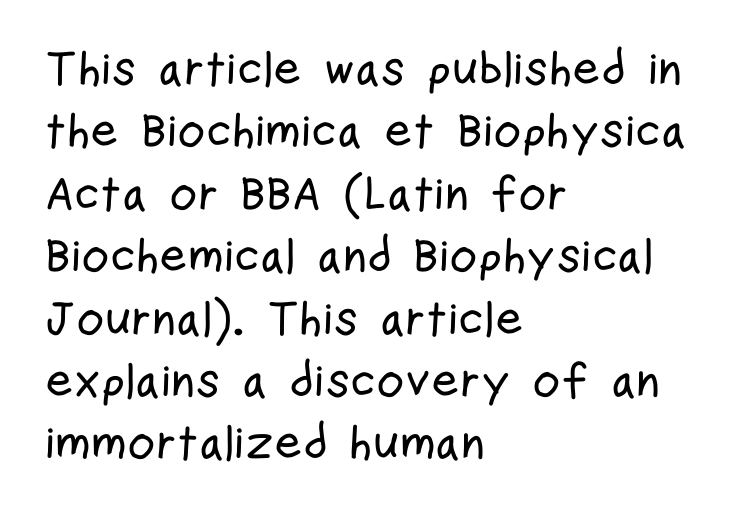
The image shows 48 px condensed sans-serif type, upright; set left-aligned, normal line spacing (1.3x), normal letter spacing, not underlined; low stroke contrast and a medium x-height.
